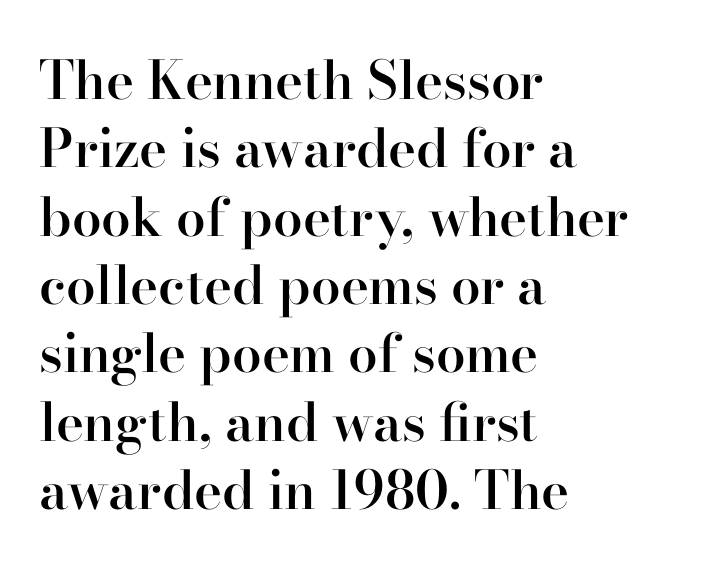
{"serif": "yes", "italic": "no", "bold": "semi", "weight": "semibold", "width": "normal", "stroke_contrast": "high", "x_height": "small", "monospaced": "no", "underline": "no", "align": "left", "line_spacing": "normal", "line_spacing_ratio": 1.29, "letter_spacing": "normal", "letter_spacing_em": 0.0, "glyph_px": 53}
